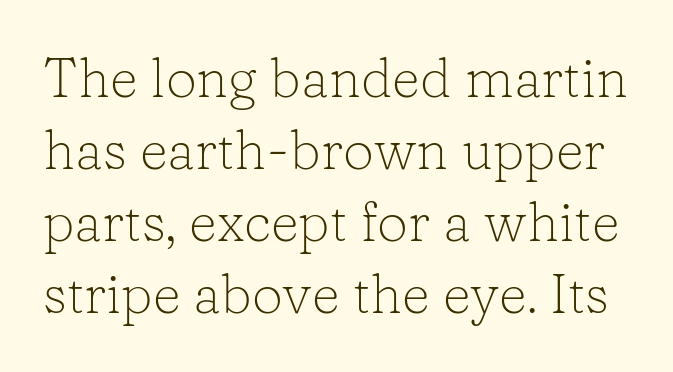
The image shows 55 px light serif type, upright; set normal line spacing (1.31x), normal letter spacing, not underlined; low stroke contrast and a medium x-height.
